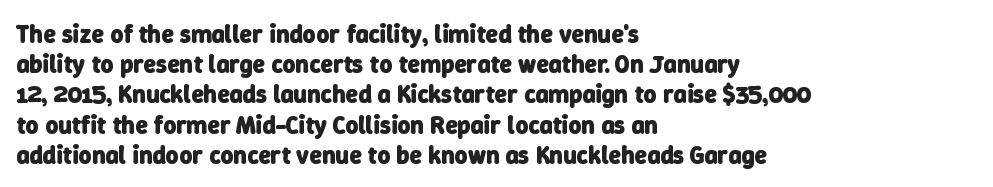
{"bold": "yes", "underline": "no", "align": "left", "line_spacing_ratio": 1.21, "letter_spacing": "normal", "letter_spacing_em": 0.0, "glyph_px": 25}
